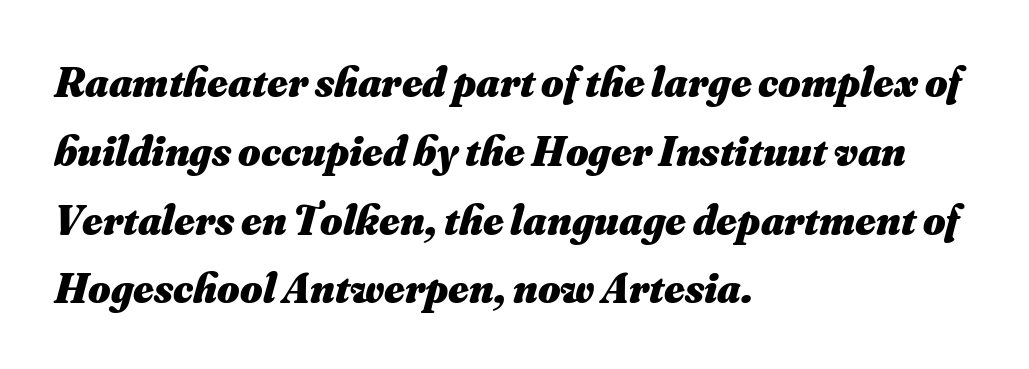
An italicized treatment has been applied to the whole sample. These lines are rendered in a variable-pitch font. Leftover space on each line is placed entirely after the last word. Compared with typical body copy, the letter spacing here is the same. The letters are bold, with thick, heavy strokes. Just letters on the line, the space beneath them empty.
